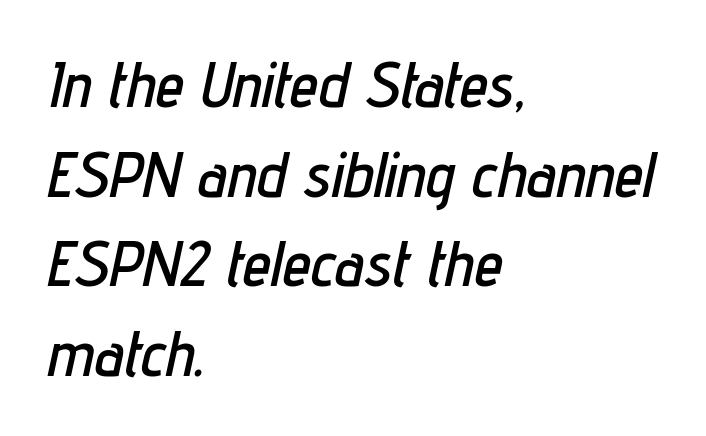
You could not count columns in this text — the font is proportionally spaced. Caption: multi-line text, flush left, ragged right. Evenly set lines give the paragraph a standard silhouette. Tracking value appears to be zero — textbook default spacing. A clean baseline with only descenders dipping below it.
